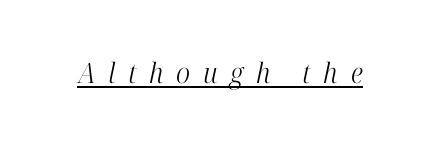
Each letter's strokes conclude with small projecting serifs. Heaviness? Minimal to ordinary, like unemphasized prose. This sample has the flowing, uneven cadence of proportional lettering. Does the lettering tilt? It does — this is italic. A continuous stroke trails under the words, as in a hyperlink.
